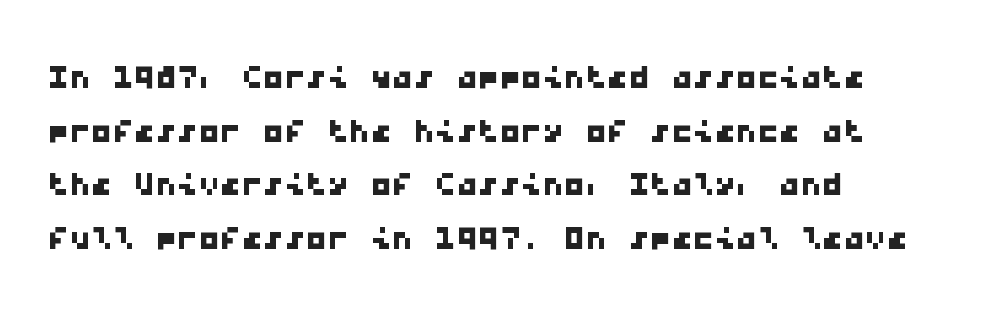
{"serif": "no", "width": "wide", "stroke_contrast": "low", "x_height": "medium", "monospaced": "yes", "underline": "no", "align": "left", "line_spacing": "normal", "line_spacing_ratio": 1.25, "letter_spacing": "normal", "letter_spacing_em": 0.0, "glyph_px": 43}
